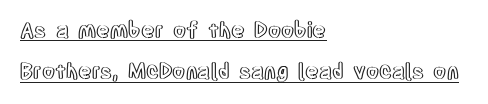
The image shows 21 px text type, upright; set left-aligned, loose line spacing (1.97x), normal letter spacing, underlined.
